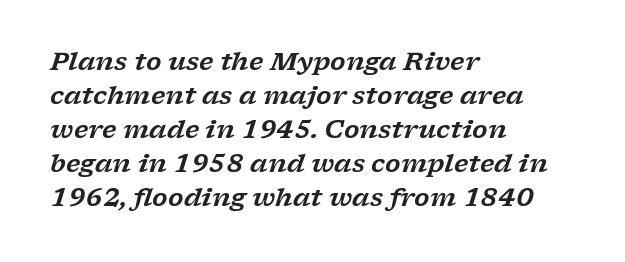
In CSS terms this would be text-align: left. Rows of type keep a routine distance in the vertical direction. The axis of the letterforms is tilted away from vertical. The strip under each line holds only bare page. What stands out about the letter spacing? Nothing — it is the standard amount.
